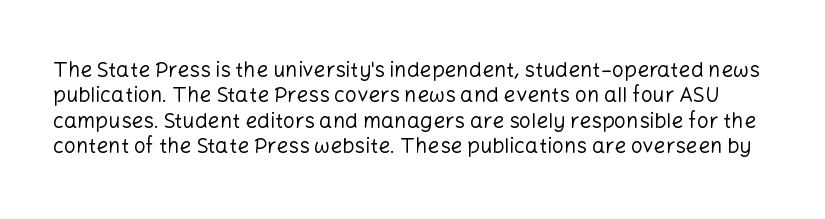
Vertical stems look standard width or narrower in stroke. This sample uses plain, unmodified letter spacing. Words float on clear page, feet unadorned. You can tell it's not italic because the verticals are truly vertical.
